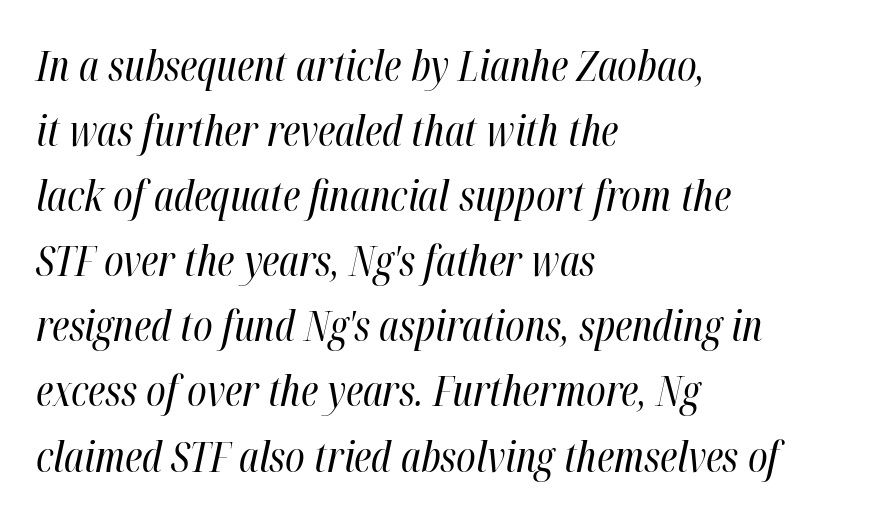
The image shows 42 px regular-weight, condensed type, italic (leaning right); set left-aligned, normal line spacing (1.55x), normal letter spacing, not underlined; high stroke contrast and a medium x-height.
